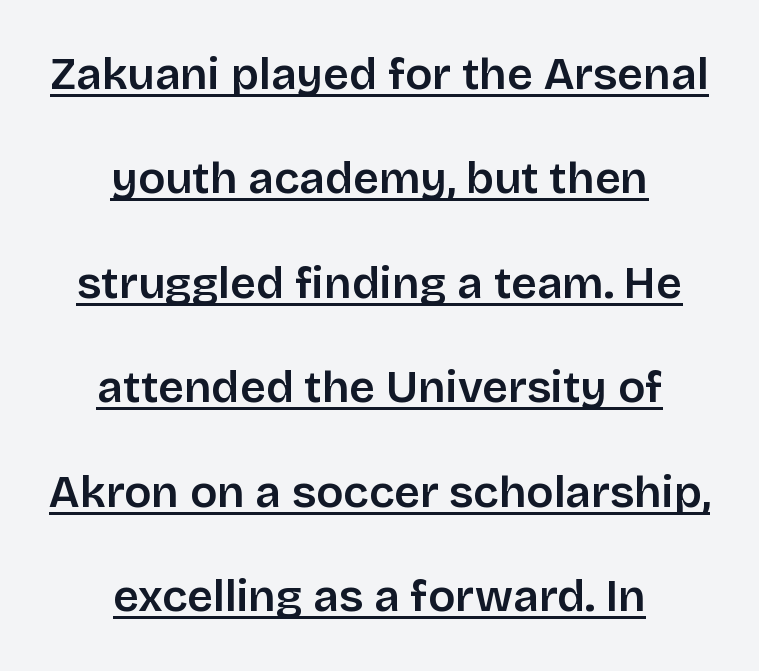
Here the designer chose a conventional face with non-uniform glyph widths. The font's upright variant was chosen for this text. The face used here is a sans, in the tradition of grotesques and geometrics. Summary of vertical rhythm: relaxed, with wide interline spacing. Underlined type.
